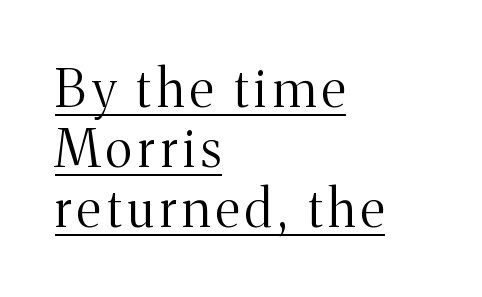
Do the letters lean? They stand straight. To sum up the face: it has serifs. The space between consecutive lines is stingy. Teacher's note: observe the even left margin — that is flush-left alignment. This is underlined copy, the kind a proofreader might mark for attention. Proportional: the letters do not fall into vertical columns.
